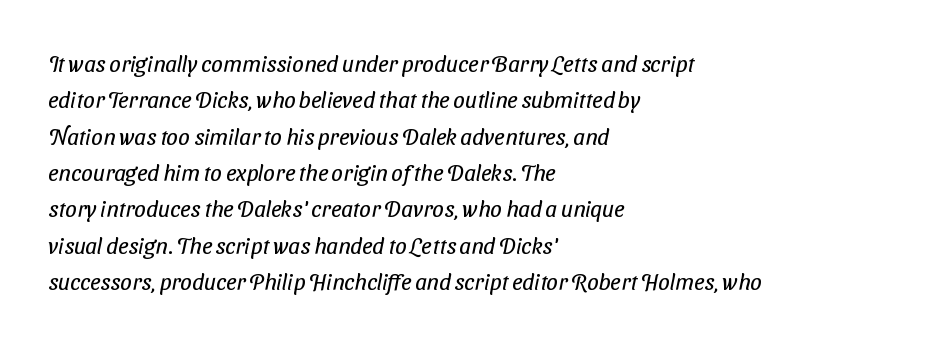
Does extra space separate the letters? No, they use regular spacing. This rendering features lettering with no underline. The font sits on the lighter half of the weight spectrum, regular included. Regular leading.
